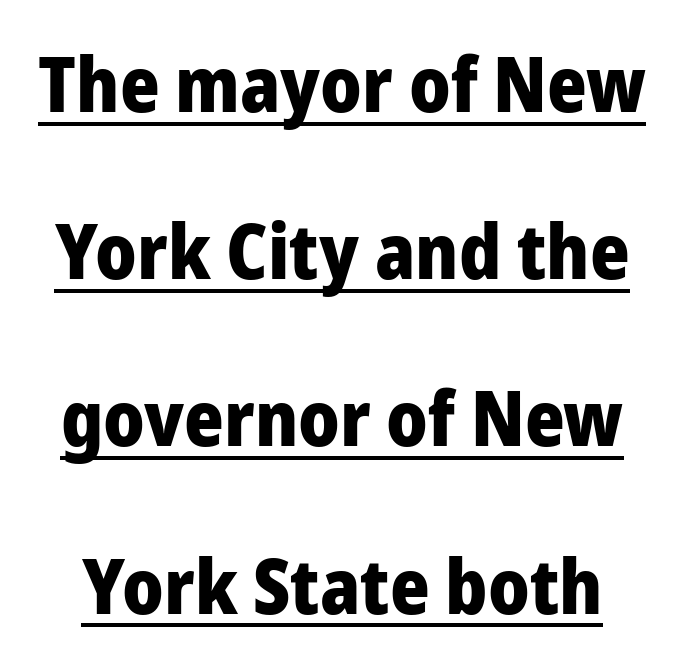
Unlike italic type, these characters show no tilt at all. The passage shown is typed in a proportional face where columns would drift. The line texture is even and compact thanks to regular tracking. As a designer I'd log this as weight 700, bold. The sample's only ornament is a line tracing under the words.
